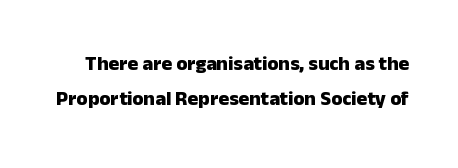
The image shows 20 px bold type, upright; set line spacing 1.74x, normal letter spacing, not underlined.
